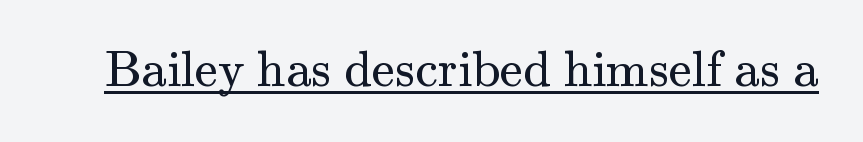
The specimen reads as upright at a glance. Note the varied advance widths — an 'i' is clearly narrower than an 'm'. Underline: present. The rendering keeps characters at their native spacing. The passage shown is typeset with a serif family.
